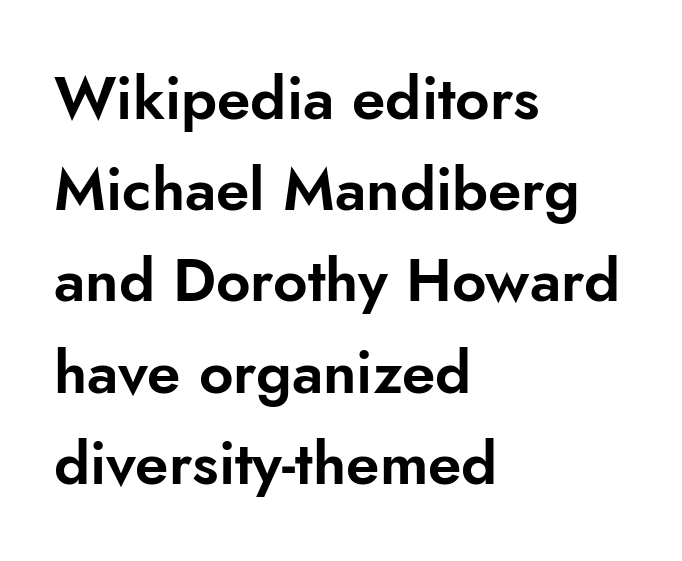
Characters follow at the spacing the type designer built in. Posture: straight, roman, zero tilt. Compared with a centered layout, this one pins lines to the left instead. How would I describe the line gaps? Plain and ordinary.
